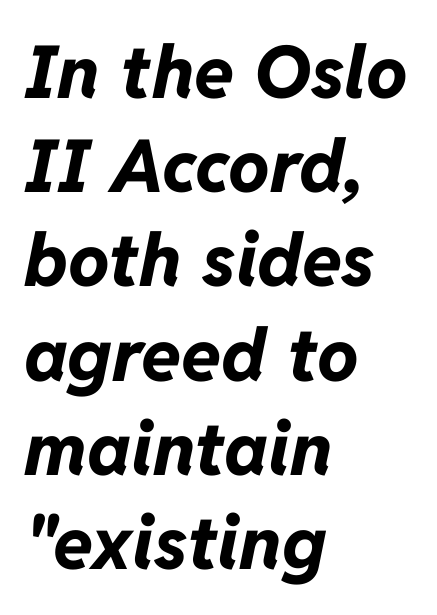
Q: Is the text bold? A: Yes.
Q: Is the text italic (slanted)? A: Yes, it leans right by about 11 degrees.
Q: Is the text underlined? A: No.
Q: How is the paragraph aligned? A: Left-aligned.
Q: Is the spacing between letters normal or unusually wide? A: Normal.
Q: Is the spacing between lines tight, normal or loose? A: Normal.
Q: Width (condensed, normal, or wide)? A: Normal.
Q: Stroke contrast? A: Low.
Q: x-height? A: Medium.
Q: Monospaced? A: No.
